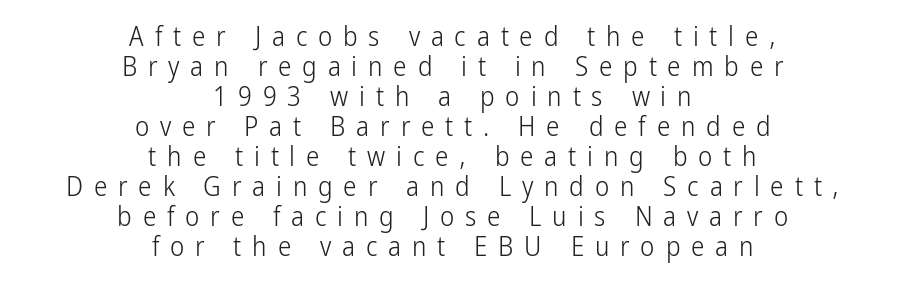
Inter-character spacing is expanded well beyond the font's built-in metrics. Italic: no, the glyphs are upright roman. Layout note: lines centered. Reading down the column, the eye jumps only a short way to each next line.
